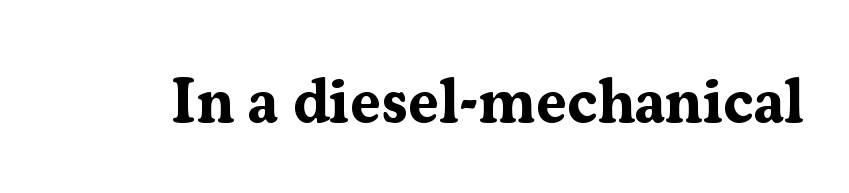
Q: Is the text bold? A: Yes.
Q: Is the text italic (slanted)? A: No, it is upright.
Q: Is the typeface a serif or a sans-serif typeface? A: Serif.
Q: Is the text underlined? A: No.
Q: Is the spacing between letters normal or unusually wide? A: Normal.
Q: Width (condensed, normal, or wide)? A: Normal.
Q: Stroke contrast? A: Medium.
Q: x-height? A: Medium.
Q: Monospaced? A: No.
